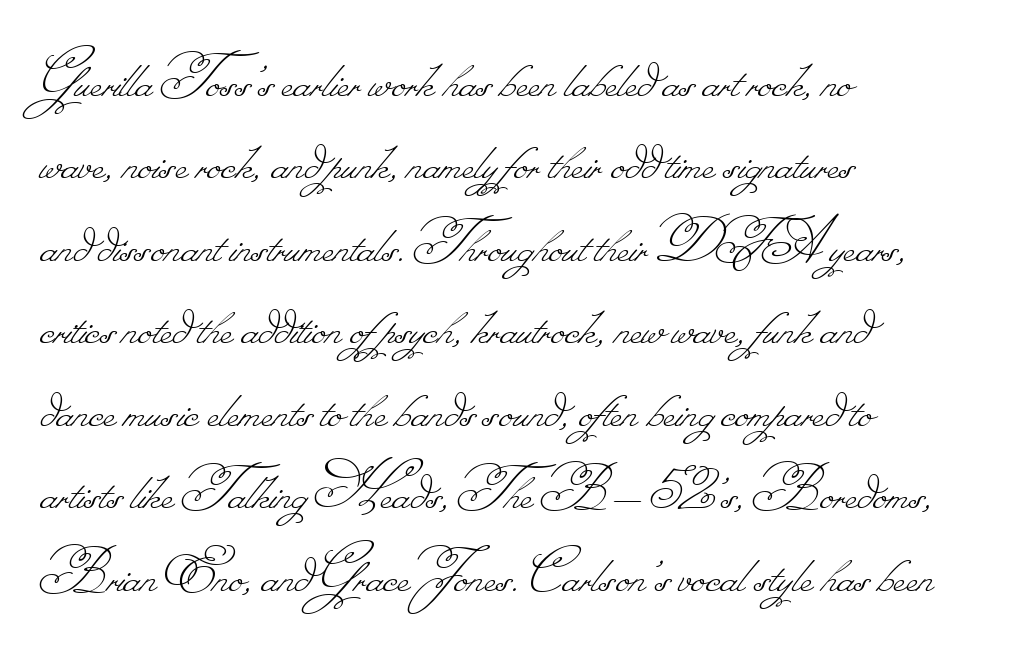
The image shows 66 px thin type; set left-aligned, normal line spacing (1.25x), normal letter spacing, not underlined; low stroke contrast.
